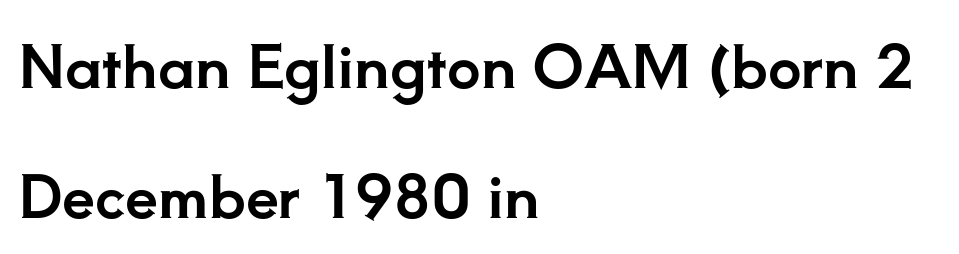
{"serif": "yes", "italic": "no", "width": "normal", "stroke_contrast": "low", "x_height": "small", "monospaced": "no", "underline": "no", "align": "left", "line_spacing": "loose", "line_spacing_ratio": 2.2, "letter_spacing": "normal", "letter_spacing_em": 0.0, "glyph_px": 59}
